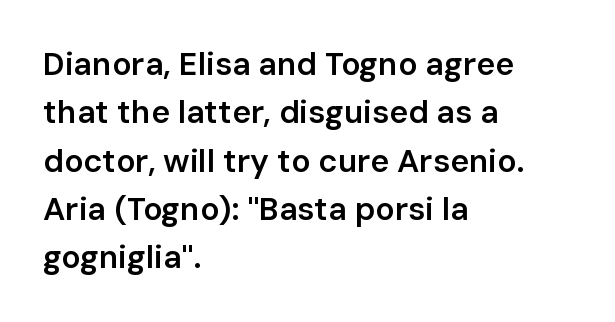
The image shows 32 px semibold sans-serif type, upright; set left-aligned, normal line spacing (1.51x), normal letter spacing, not underlined; low stroke contrast and a medium x-height.
